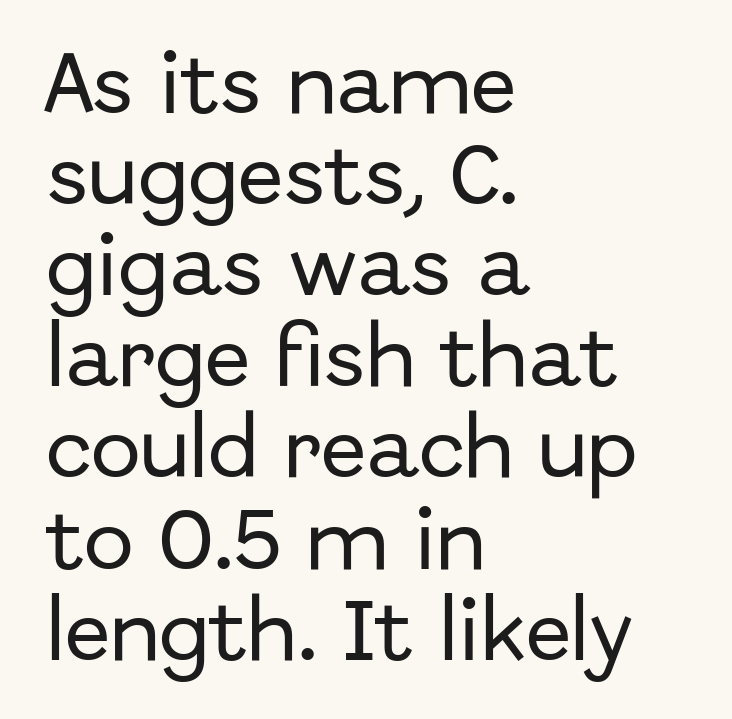
Q: Is the text italic (slanted)? A: No, it is upright.
Q: Is the typeface a serif or a sans-serif typeface? A: Sans-serif.
Q: Is the text underlined? A: No.
Q: How is the paragraph aligned? A: Left-aligned.
Q: Is the spacing between letters normal or unusually wide? A: Normal.
Q: Is the spacing between lines tight, normal or loose? A: Normal.
Q: Width (condensed, normal, or wide)? A: Normal.
Q: Stroke contrast? A: Low.
Q: x-height? A: Medium.
Q: Monospaced? A: No.
